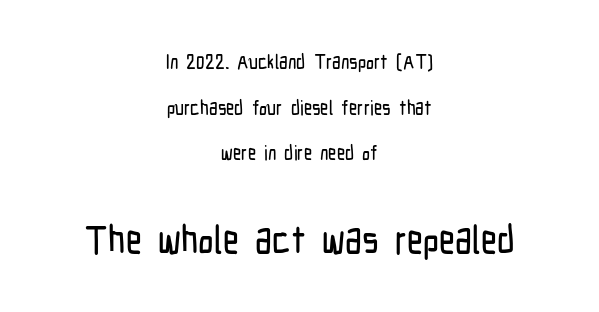
The image shows 39 px condensed sans-serif type, upright; set centered, loose line spacing (2.28x), normal letter spacing, not underlined; the second (bottom) block is 1.95x larger; low stroke contrast and a medium x-height.
